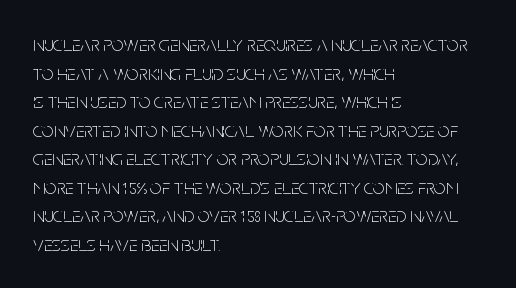
{"italic": "no", "bold": "no", "underline": "no", "align": "left", "line_spacing": "normal", "line_spacing_ratio": 1.36, "letter_spacing": "normal", "letter_spacing_em": 0.0, "glyph_px": 21}
